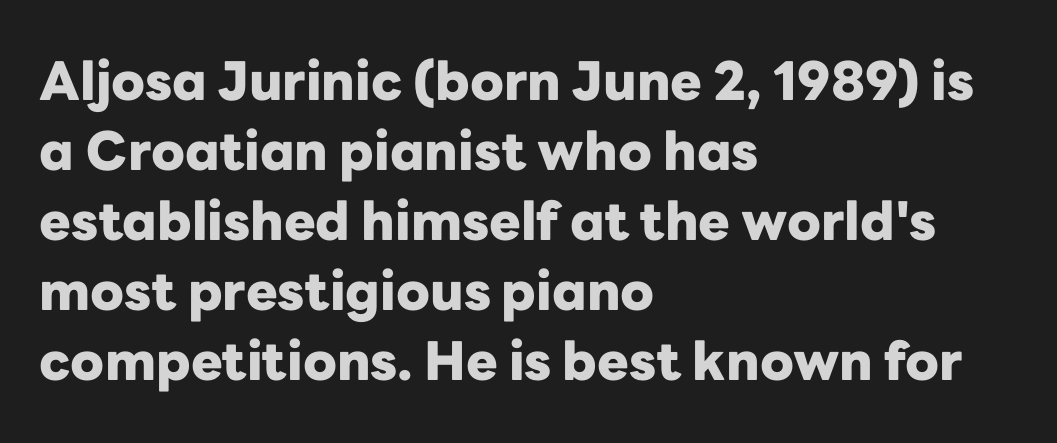
{"serif": "no", "italic": "no", "bold": "yes", "weight": "heavy", "width": "normal", "stroke_contrast": "low", "x_height": "medium", "monospaced": "no", "underline": "no", "align": "left", "line_spacing": "normal", "line_spacing_ratio": 1.32, "letter_spacing": "normal", "letter_spacing_em": 0.0, "glyph_px": 53}
